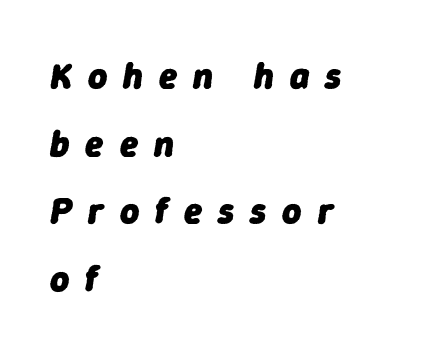
Q: Is the text bold? A: Yes.
Q: Is the text italic (slanted)? A: Yes, it leans right by about 9 degrees.
Q: Is the text underlined? A: No.
Q: How is the paragraph aligned? A: Left-aligned.
Q: Is the spacing between letters normal or unusually wide? A: Unusually wide.
Q: Width (condensed, normal, or wide)? A: Normal.
Q: Stroke contrast? A: Low.
Q: x-height? A: Medium.
Q: Monospaced? A: No.
